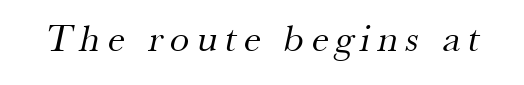
Q: Is the text bold? A: No.
Q: Is the typeface a serif or a sans-serif typeface? A: Serif.
Q: Is the text underlined? A: No.
Q: Width (condensed, normal, or wide)? A: Normal.
Q: Stroke contrast? A: Medium.
Q: x-height? A: Small.
Q: Monospaced? A: No.
